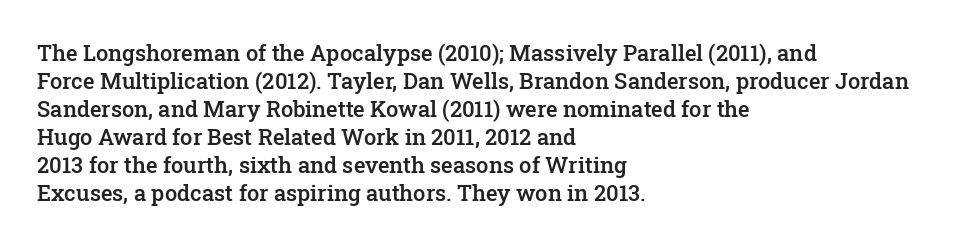
{"italic": "no", "bold": "semi", "underline": "no", "align": "left", "line_spacing": "normal", "line_spacing_ratio": 1.27, "letter_spacing": "normal", "letter_spacing_em": 0.0, "glyph_px": 22}
